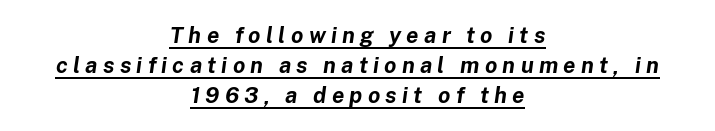
Q: Is the text bold? A: Yes.
Q: Is the text italic (slanted)? A: Yes, it leans right by about 8 degrees.
Q: Is the text underlined? A: Yes.
Q: How is the paragraph aligned? A: Centered.
Q: Is the spacing between letters normal or unusually wide? A: Unusually wide.
Q: Is the spacing between lines tight, normal or loose? A: Normal.
